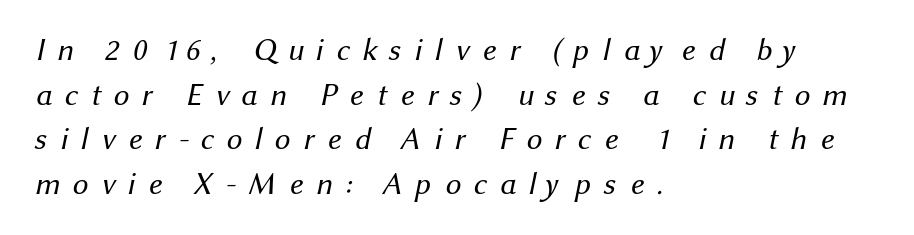
{"serif": "no", "bold": "no", "weight": "regular", "width": "normal", "stroke_contrast": "medium", "x_height": "medium", "monospaced": "no", "underline": "no", "align": "left", "line_spacing": "normal", "line_spacing_ratio": 1.44, "letter_spacing": "wide", "letter_spacing_em": 0.4, "glyph_px": 31}
